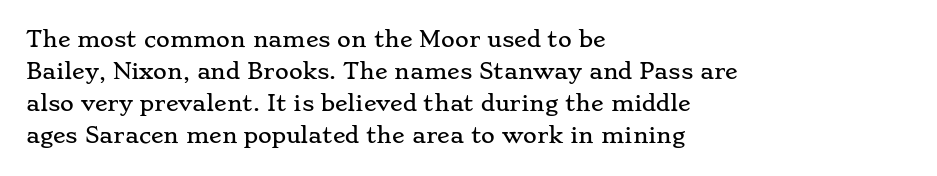
The image shows 21 px text type, upright; set left-aligned, normal line spacing (1.53x), normal letter spacing, not underlined.
